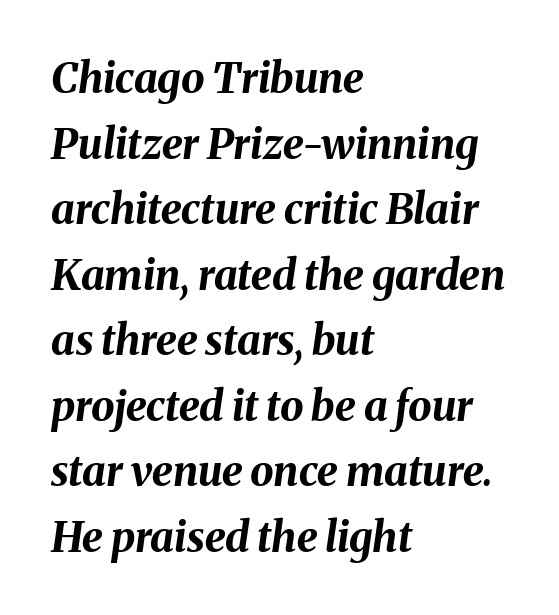
{"italic": "yes", "lean": "right", "slant_degrees": 8, "bold": "yes", "weight": "bold", "width": "normal", "stroke_contrast": "medium", "x_height": "medium", "monospaced": "no", "underline": "no", "align": "left", "line_spacing": "normal", "line_spacing_ratio": 1.56, "letter_spacing": "normal", "letter_spacing_em": 0.0, "glyph_px": 42}
